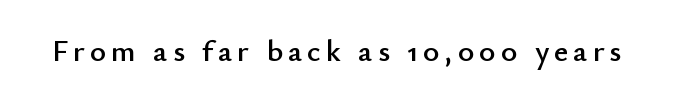
Clear beneath every line of the passage. Every stem runs plumb, perpendicular to the baseline. A typesetter would call this proportional, since set widths differ per character. Observe the absence of serifs on each vertical stroke in this sample.
